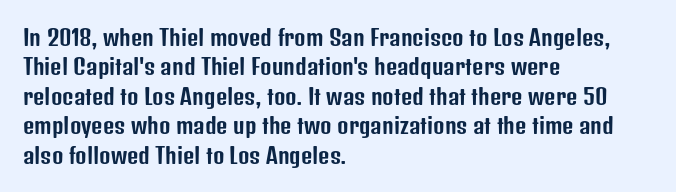
{"italic": "no", "underline": "no", "align": "left", "line_spacing": "normal", "line_spacing_ratio": 1.34, "letter_spacing": "normal", "letter_spacing_em": 0.0, "glyph_px": 22}
